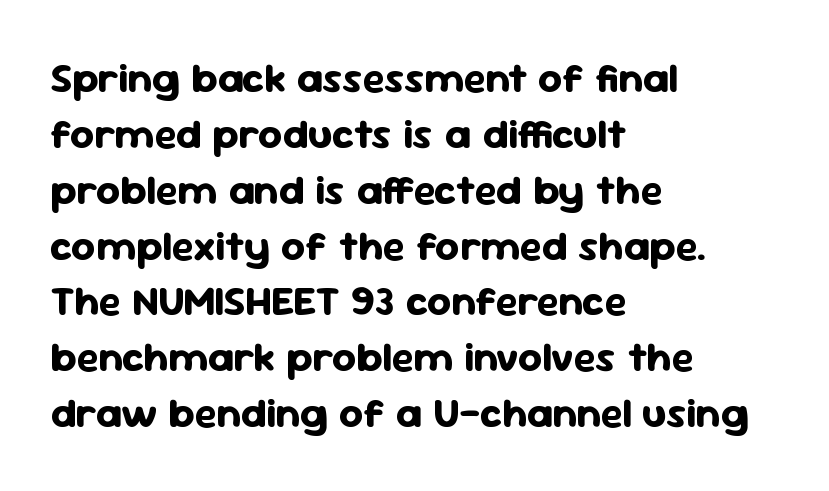
Q: Is the text bold? A: Yes.
Q: Is the text italic (slanted)? A: No, it is upright.
Q: Is the typeface a serif or a sans-serif typeface? A: Sans-serif.
Q: Is the text underlined? A: No.
Q: How is the paragraph aligned? A: Left-aligned.
Q: Is the spacing between letters normal or unusually wide? A: Normal.
Q: Is the spacing between lines tight, normal or loose? A: Normal.
Q: Width (condensed, normal, or wide)? A: Normal.
Q: Stroke contrast? A: Low.
Q: x-height? A: Medium.
Q: Monospaced? A: No.
